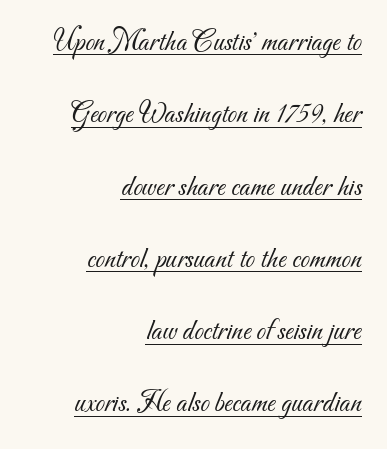
{"serif": "no", "bold": "no", "weight": "light", "width": "normal", "stroke_contrast": "medium", "x_height": "small", "monospaced": "no", "underline": "yes", "align": "right", "line_spacing": "loose", "line_spacing_ratio": 2.41, "letter_spacing": "normal", "letter_spacing_em": 0.0, "glyph_px": 30}
